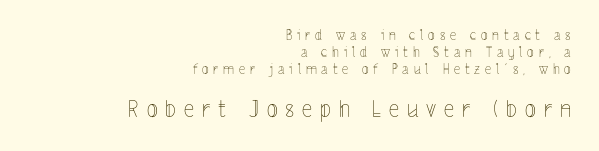
The emphasis by scale lands on block number two, below. One-word summary of the alignment: right. Tracking value appears strongly positive — letters spread wide. Ascenders rise straight up at ninety degrees. No letter is thick-stroked: the sample isn't bold. Bare-footed words on every line.
